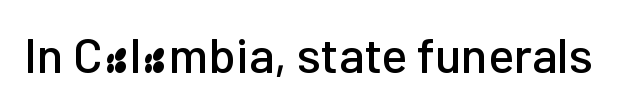
{"serif": "no", "italic": "no", "width": "normal", "stroke_contrast": "low", "x_height": "medium", "monospaced": "no", "underline": "no", "letter_spacing": "normal", "letter_spacing_em": 0.0, "glyph_px": 49}
